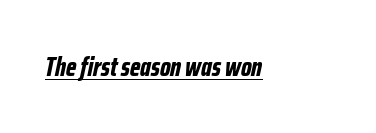
A typographer would call this underscored text. Each glyph is drawn with heavy, bold strokes. Spacing between characters is what you'd get straight out of the box. The face used here has a pronounced slope to its letters.
